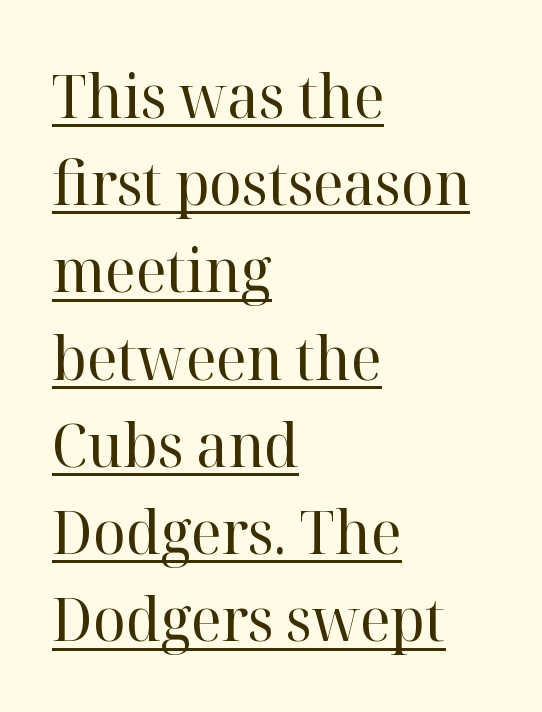
The image shows 61 px regular-weight serif type, upright; set left-aligned, normal line spacing (1.43x), normal letter spacing, underlined; high stroke contrast and a medium x-height.
